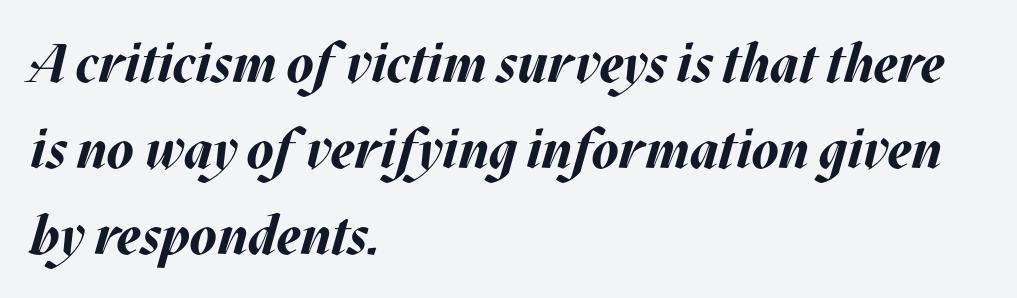
{"italic": "yes", "lean": "right", "slant_degrees": 17, "bold": "yes", "weight": "bold", "width": "normal", "stroke_contrast": "medium", "x_height": "large", "monospaced": "no", "underline": "no", "align": "left", "line_spacing": "normal", "line_spacing_ratio": 1.59, "letter_spacing": "normal", "letter_spacing_em": 0.0, "glyph_px": 54}
